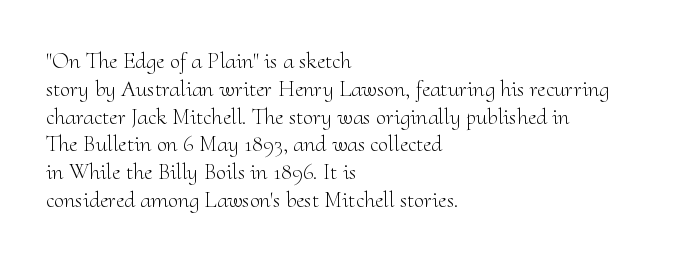
The image shows 23 px text type, upright; set left-aligned, line spacing 1.21x, normal letter spacing, not underlined.
